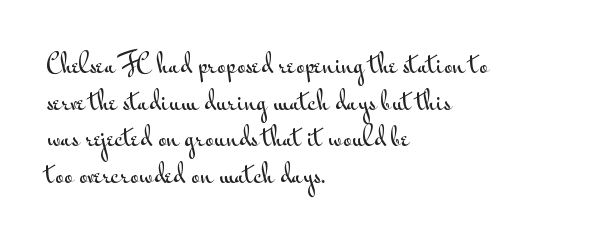
Glyph-to-glyph distance matches everyday printed text. The line-height multiplier appears to be the usual default. The rag falls on the right side of this text block.
